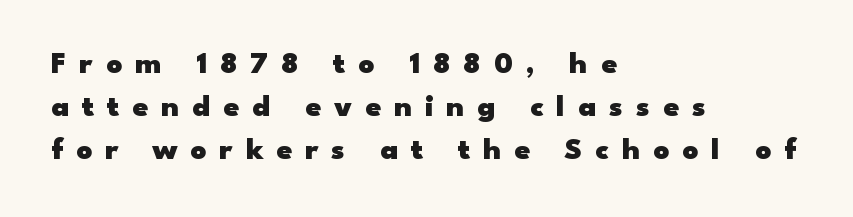
Q: Is the text bold? A: Yes.
Q: Is the text italic (slanted)? A: No, it is upright.
Q: Is the typeface a serif or a sans-serif typeface? A: Sans-serif.
Q: Is the text underlined? A: No.
Q: How is the paragraph aligned? A: Left-aligned.
Q: Is the spacing between letters normal or unusually wide? A: Unusually wide.
Q: Is the spacing between lines tight, normal or loose? A: Normal.
Q: Width (condensed, normal, or wide)? A: Wide.
Q: Stroke contrast? A: Low.
Q: x-height? A: Small.
Q: Monospaced? A: No.
